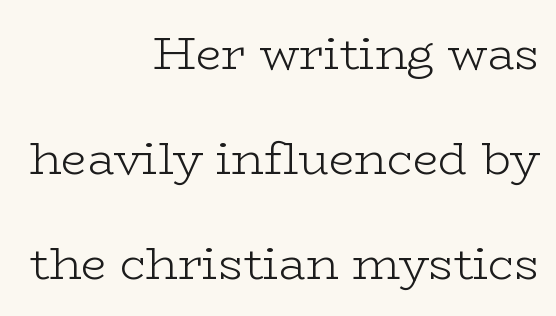
The letterforms sit shoulder to shoulder at normal distance. The cut favours lightness, reaching ordinary text weight at its darkest. Does the type have serifs? Yes, each stem ends in a small foot. The area under the type is left untouched.
